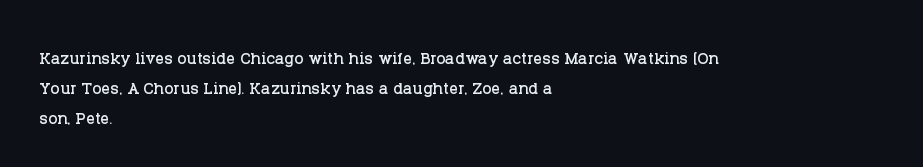
The image shows 22 px text type, upright; set left-aligned, normal line spacing (1.37x), normal letter spacing, not underlined.
